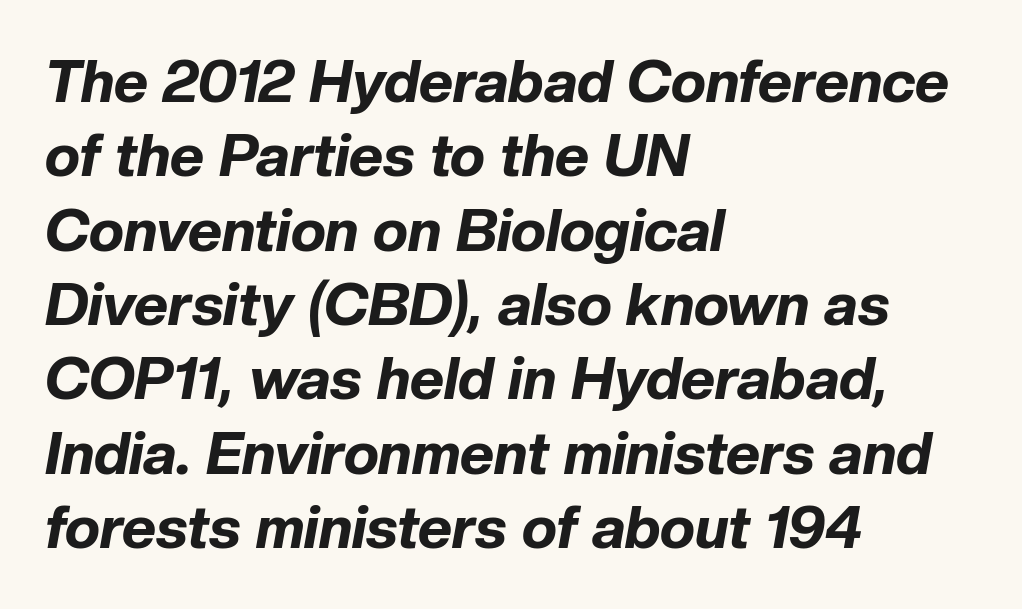
The image shows 59 px bold type, italic (leaning right); set left-aligned, normal line spacing (1.26x), normal letter spacing, not underlined; low stroke contrast and a medium x-height.
